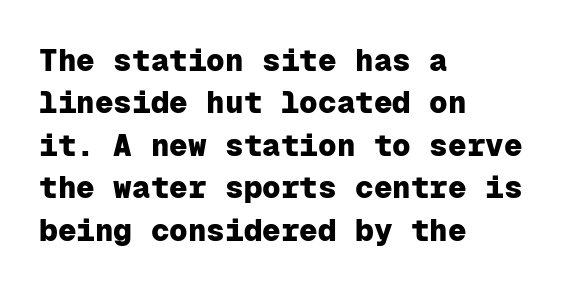
Typesetter's note: full bold, strokes at maximum text heaviness. Horizontal alignment here is leftward, the default for most running prose. The letters march in equal steps, a hallmark of fixed-pitch type. A sans-serif font was chosen for this passage. Does the leading feel generous? No, just average.
